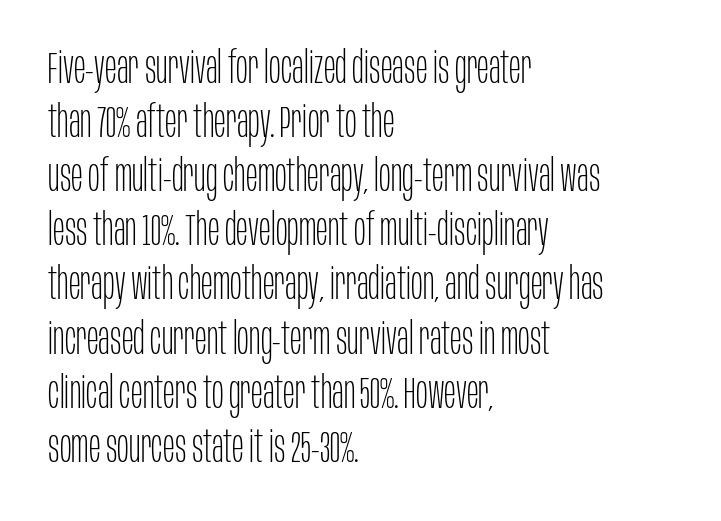
The image shows 44 px thin, condensed sans-serif type, upright; set left-aligned, line spacing 1.23x, normal letter spacing, not underlined; low stroke contrast and a large x-height.
